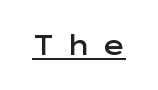
Q: Is the text bold? A: Semi-bold.
Q: Is the text italic (slanted)? A: No, it is upright.
Q: Is the text underlined? A: Yes.
Q: Is the spacing between letters normal or unusually wide? A: Unusually wide.
